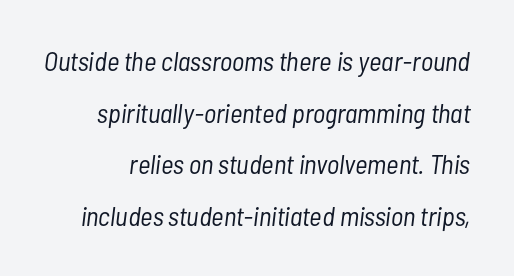
The image shows 27 px text type, italic (leaning right); set loose line spacing (1.91x), normal letter spacing, not underlined.
